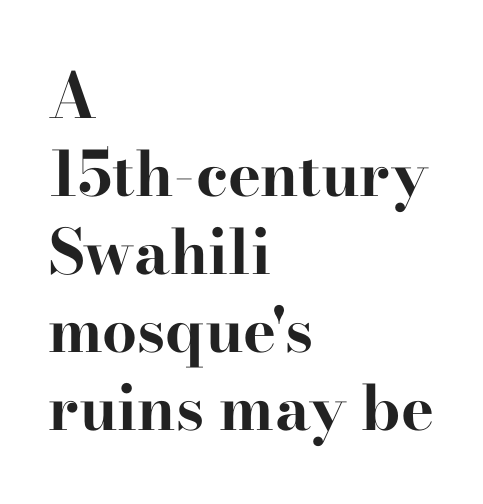
Just letters on the line, the space beneath them empty. Leftover space on each line is placed entirely after the last word. Note the varied advance widths — an 'i' is clearly narrower than an 'm'. These lines were composed using upright roman letters.
